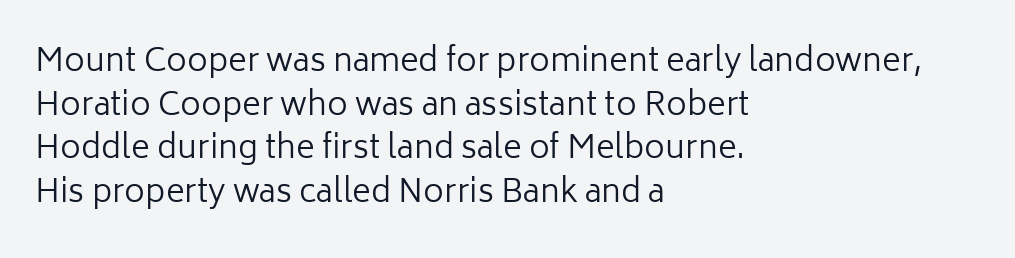
The image shows 32 px regular-weight sans-serif type, upright; set left-aligned, normal line spacing (1.36x), normal letter spacing, not underlined; low stroke contrast and a medium x-height.
